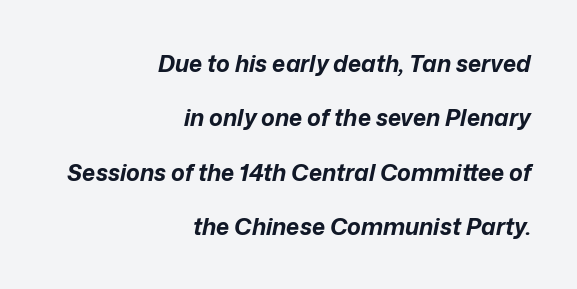
The image shows 23 px bold type, italic (leaning right); set right-aligned, loose line spacing (2.36x), normal letter spacing, not underlined.
